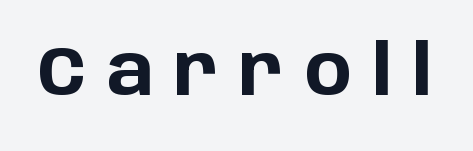
The image shows 70 px bold sans-serif type, upright; set unusually wide letter spacing (+0.29 em), not underlined; low stroke contrast and a large x-height.
